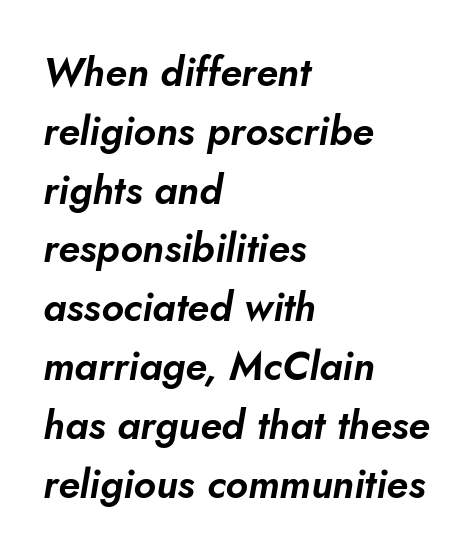
Q: Is the text italic (slanted)? A: Yes, it leans right by about 5 degrees.
Q: Is the text underlined? A: No.
Q: How is the paragraph aligned? A: Left-aligned.
Q: Is the spacing between letters normal or unusually wide? A: Normal.
Q: Is the spacing between lines tight, normal or loose? A: Normal.
Q: Width (condensed, normal, or wide)? A: Normal.
Q: Stroke contrast? A: Low.
Q: x-height? A: Small.
Q: Monospaced? A: No.
